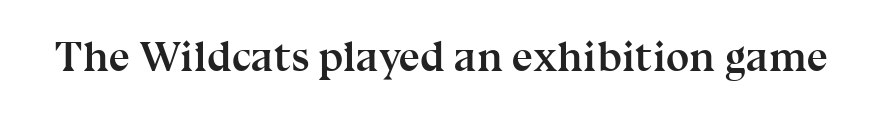
Q: Is the text bold? A: Yes.
Q: Is the text italic (slanted)? A: No, it is upright.
Q: Is the typeface a serif or a sans-serif typeface? A: Serif.
Q: Is the text underlined? A: No.
Q: Is the spacing between letters normal or unusually wide? A: Normal.
Q: Width (condensed, normal, or wide)? A: Normal.
Q: Stroke contrast? A: Medium.
Q: x-height? A: Medium.
Q: Monospaced? A: No.
